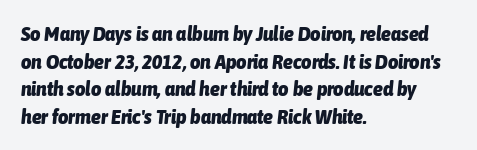
The image shows 20 px bold type, italic (leaning right); set left-aligned, normal line spacing (1.38x), normal letter spacing, not underlined.
